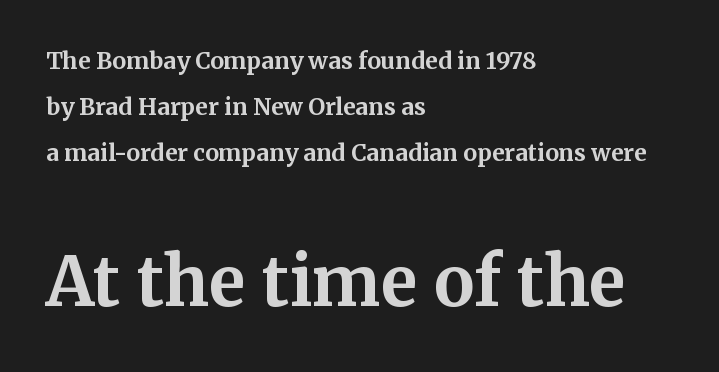
The image shows 68 px bold serif type, upright; set left-aligned, loose line spacing (2.01x), normal letter spacing, not underlined; the second (bottom) block is 2.96x larger; medium stroke contrast and a medium x-height.
